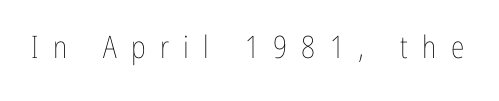
The image shows 31 px thin, condensed type, upright; set unusually wide letter spacing (+0.46 em), not underlined; low stroke contrast and a medium x-height.
